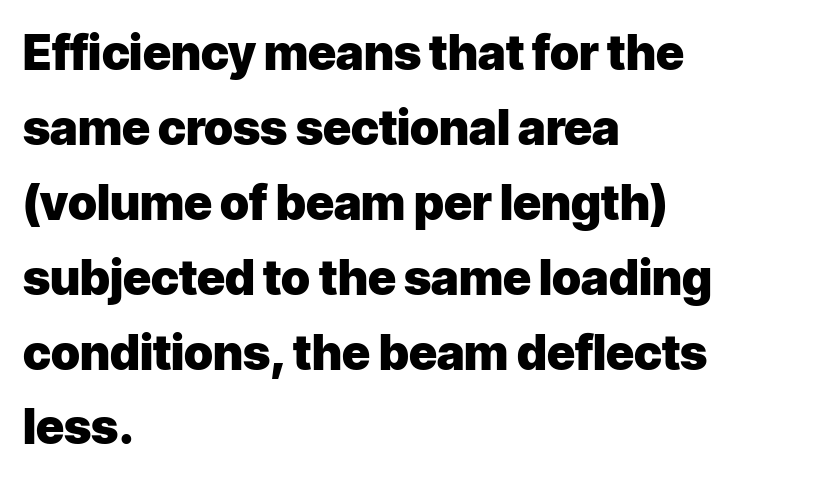
The image shows 48 px heavy sans-serif type, upright; set left-aligned, normal line spacing (1.56x), normal letter spacing, not underlined; low stroke contrast and a medium x-height.
